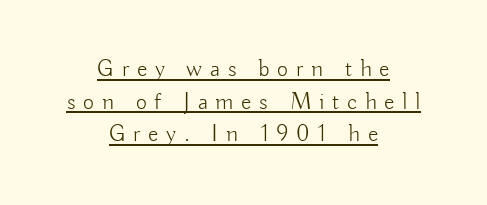
Letters have the restrained weight of plain body copy at most. The horizontal fit of the characters is loose and conspicuously gappy. This sample keeps an unexceptional amount of space between lines. The compositor balanced each line on the midline. Beneath each row of characters lies a ruled line. This is the regular roman posture of the typeface.
